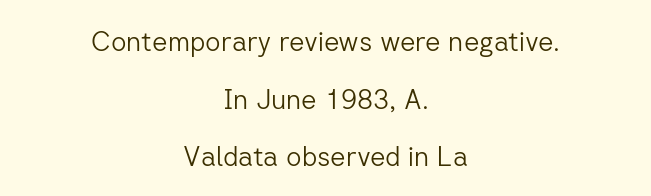
Q: Is the text bold? A: No.
Q: Is the text italic (slanted)? A: No, it is upright.
Q: Is the text underlined? A: No.
Q: How is the paragraph aligned? A: Centered.
Q: Is the spacing between letters normal or unusually wide? A: Normal.
Q: Is the spacing between lines tight, normal or loose? A: Loose.
